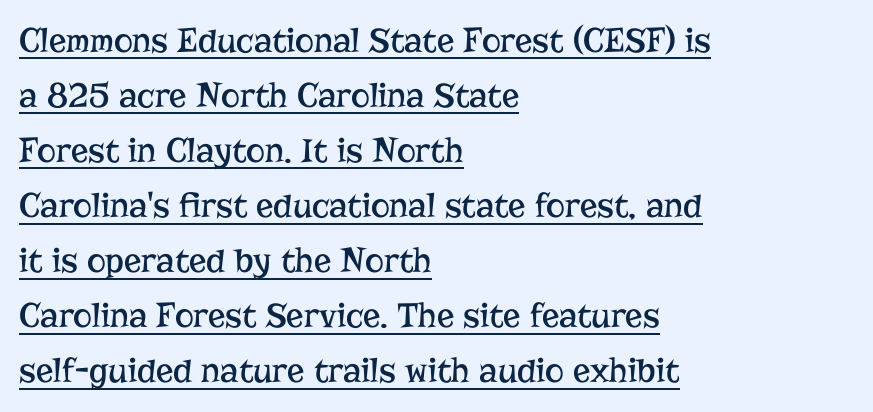
The image shows 36 px regular-weight serif type, upright; set left-aligned, normal line spacing (1.53x), normal letter spacing, underlined; low stroke contrast and a medium x-height.
